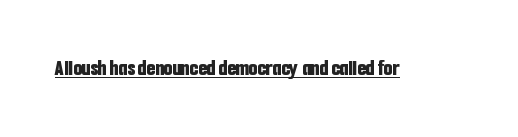
Q: Is the text bold? A: Yes.
Q: Is the text italic (slanted)? A: No, it is upright.
Q: Is the text underlined? A: Yes.
Q: Is the spacing between letters normal or unusually wide? A: Normal.
